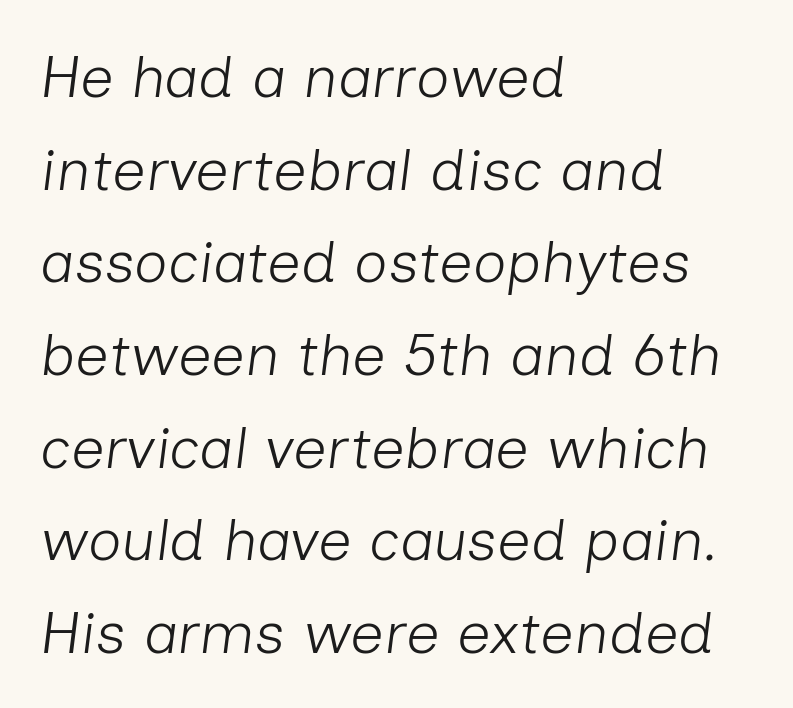
{"italic": "yes", "lean": "right", "slant_degrees": 7, "bold": "no", "weight": "light", "width": "normal", "stroke_contrast": "low", "x_height": "medium", "monospaced": "no", "underline": "no", "align": "left", "line_spacing": "normal", "line_spacing_ratio": 1.57, "letter_spacing": "normal", "letter_spacing_em": 0.0, "glyph_px": 59}
